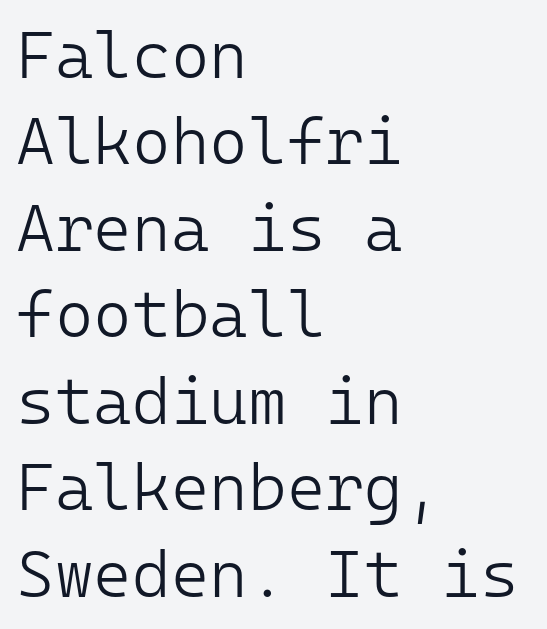
The image shows 66 px light sans-serif type, upright, monospaced; set left-aligned, normal line spacing (1.31x), normal letter spacing, not underlined; low stroke contrast and a medium x-height.
